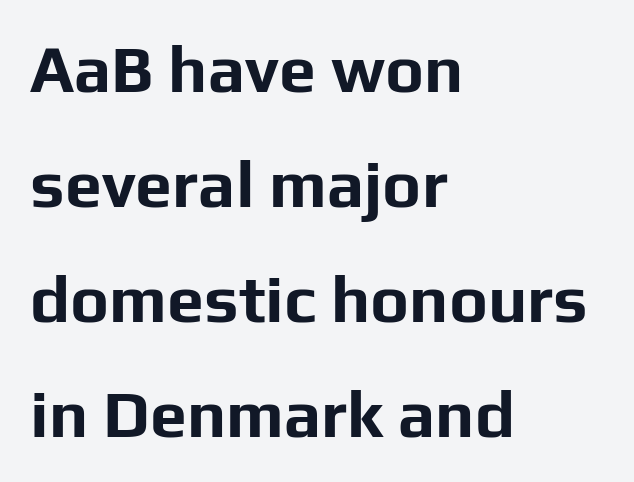
Character widths vary here, with narrow letters taking less room than wide ones. The face used here is a sans, in the tradition of grotesques and geometrics. Letter spacing: default. How heavy is the stroke? Heavy — this is a bold. Line beginnings align vertically; line endings do not.
